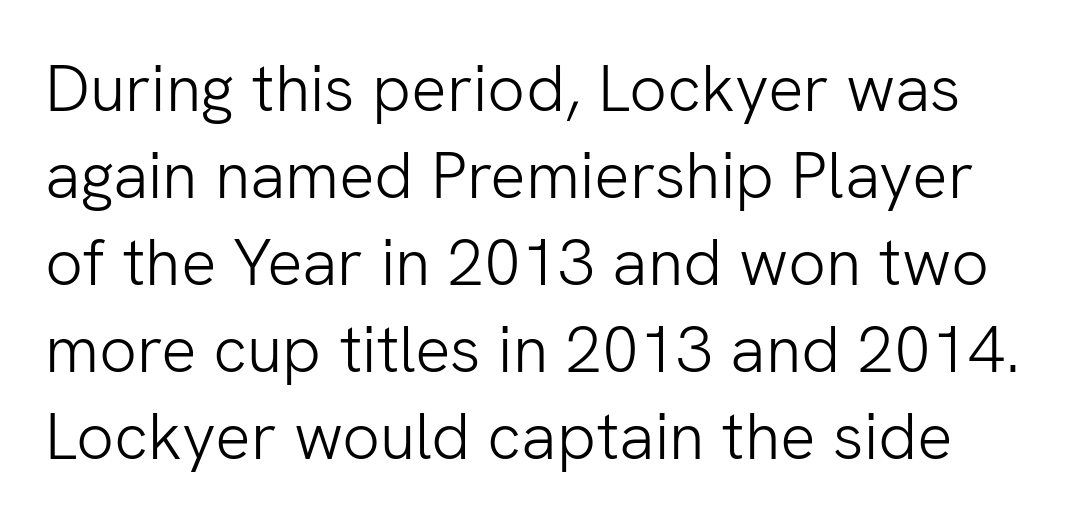
Q: Is the text bold? A: No.
Q: Is the text italic (slanted)? A: No, it is upright.
Q: Is the typeface a serif or a sans-serif typeface? A: Sans-serif.
Q: Is the text underlined? A: No.
Q: Is the spacing between letters normal or unusually wide? A: Normal.
Q: Is the spacing between lines tight, normal or loose? A: Normal.
Q: Width (condensed, normal, or wide)? A: Normal.
Q: Stroke contrast? A: Low.
Q: x-height? A: Medium.
Q: Monospaced? A: No.
